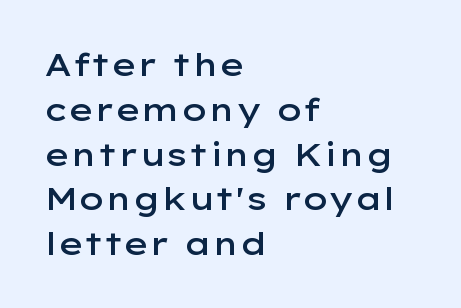
{"serif": "no", "italic": "no", "bold": "semi", "weight": "semibold", "width": "wide", "stroke_contrast": "low", "x_height": "medium", "monospaced": "no", "underline": "no", "align": "left", "line_spacing": "normal", "line_spacing_ratio": 1.4, "letter_spacing": "normal", "letter_spacing_em": 0.0, "glyph_px": 32}
